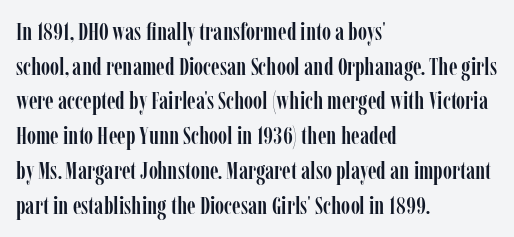
Has an underline been added? It has not. Observe the ordinary spacing: letters are neighbours, not strangers. What's the leading like? Ordinary, nothing unusual. Reading down the block, your eye returns to a fixed left position each line. Every character sits straight up, as roman type does.
